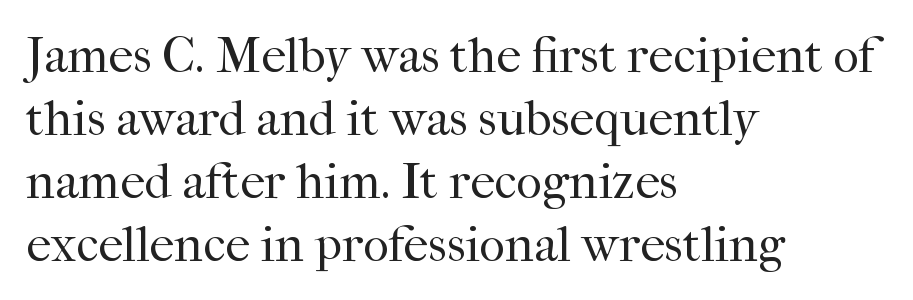
The image shows 50 px regular-weight serif type, upright; set left-aligned, normal line spacing (1.26x), normal letter spacing, not underlined; high stroke contrast and a medium x-height.
